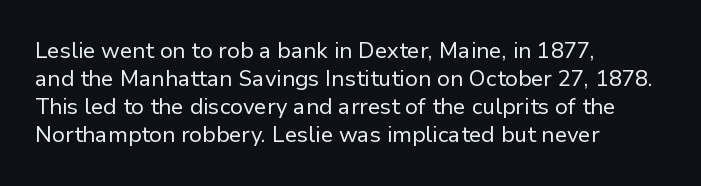
{"italic": "no", "bold": "no", "underline": "no", "align": "left", "line_spacing": "normal", "line_spacing_ratio": 1.28, "letter_spacing": "normal", "letter_spacing_em": 0.0, "glyph_px": 22}
